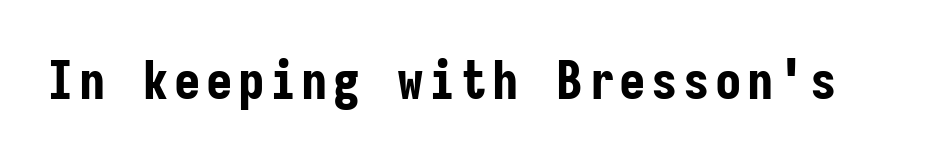
{"serif": "no", "italic": "no", "bold": "yes", "weight": "bold", "width": "condensed", "stroke_contrast": "low", "x_height": "medium", "monospaced": "yes", "underline": "no", "glyph_px": 53}
